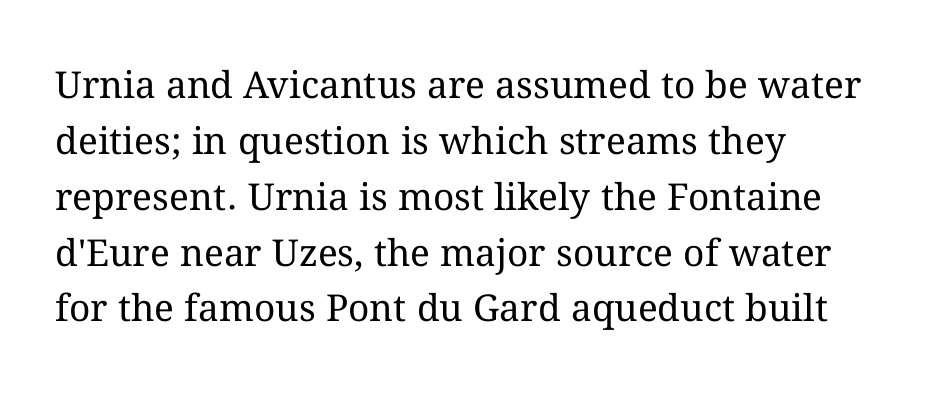
The paragraph has a hard left edge and a soft right edge. Spacing verdict: proportional, widths tailored to each character. A typesetter would call this zero additional tracking. Ascenders rise straight up at ninety degrees. The words here are not underlined. The typesetting does not lean heavy: it is not bold.
